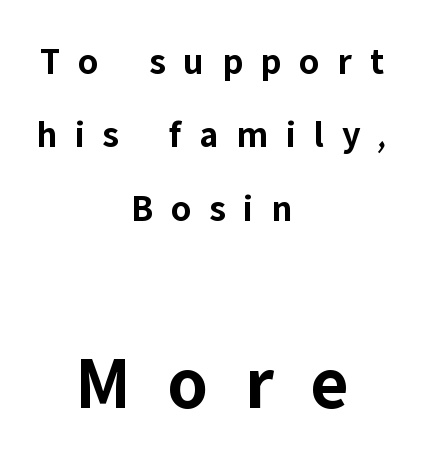
Horizontal bands of white between lines are thick stripes. You could not count columns in this text — the font is proportionally spaced. The baseline area is clear. Type size steps up from the first block to the second.
